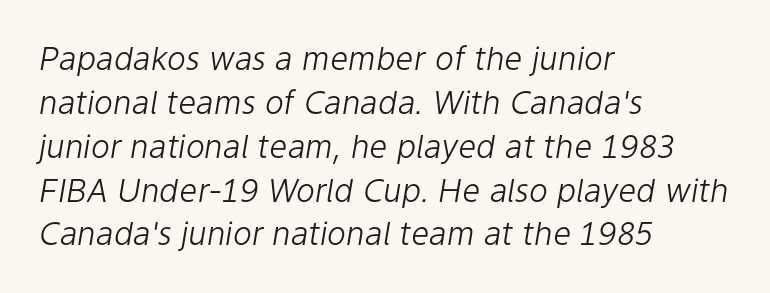
Each line starts at the same left margin while the right side varies. Stroke mass is kept to a normal reading level or below. Look at the tracking — it's just the regular setting, nothing added. Vertically, the passage feels balanced, rows spaced as you'd expect. Note the varied advance widths — an 'i' is clearly narrower than an 'm'.
